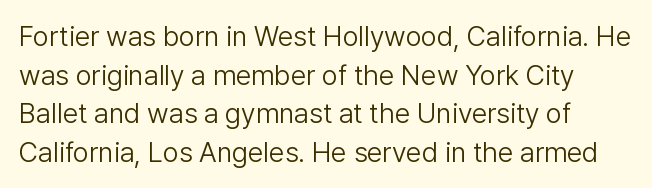
The image shows 28 px light sans-serif type, upright; set left-aligned, normal line spacing (1.38x), normal letter spacing, not underlined; low stroke contrast and a medium x-height.
